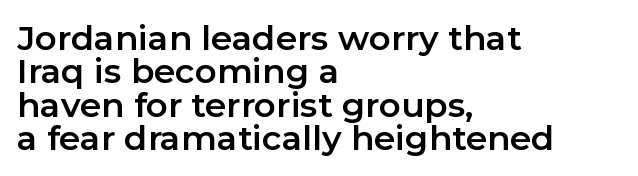
Q: Is the text italic (slanted)? A: No, it is upright.
Q: Is the typeface a serif or a sans-serif typeface? A: Sans-serif.
Q: Is the text underlined? A: No.
Q: How is the paragraph aligned? A: Left-aligned.
Q: Is the spacing between letters normal or unusually wide? A: Normal.
Q: Is the spacing between lines tight, normal or loose? A: Tight.
Q: Width (condensed, normal, or wide)? A: Normal.
Q: Stroke contrast? A: Low.
Q: x-height? A: Medium.
Q: Monospaced? A: No.
